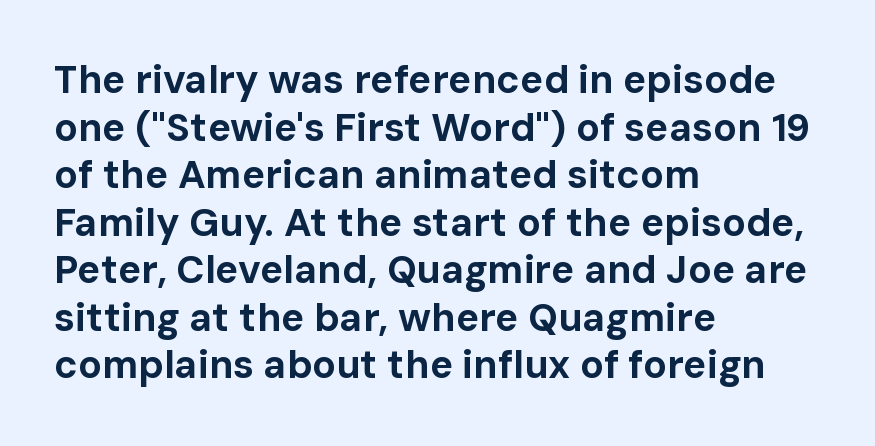
Nope, no serifs anywhere on these letters. The string is rendered with underlining switched off. Proportional: the letters do not fall into vertical columns. The letters are bold, with thick, heavy strokes. Is the letter spacing exaggerated? No — it looks like the ordinary default.
